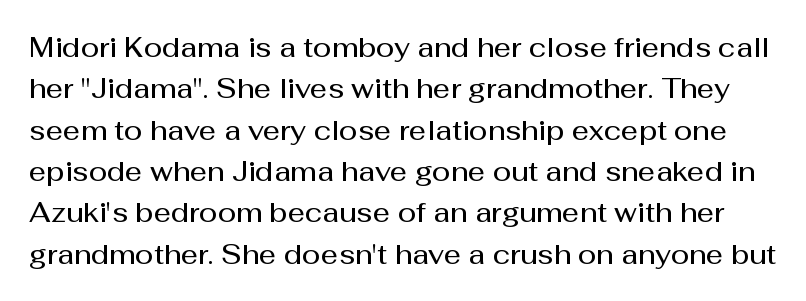
Q: Is the text bold? A: Semi-bold.
Q: Is the text italic (slanted)? A: No, it is upright.
Q: Is the text underlined? A: No.
Q: Is the spacing between letters normal or unusually wide? A: Normal.
Q: Is the spacing between lines tight, normal or loose? A: Normal.
